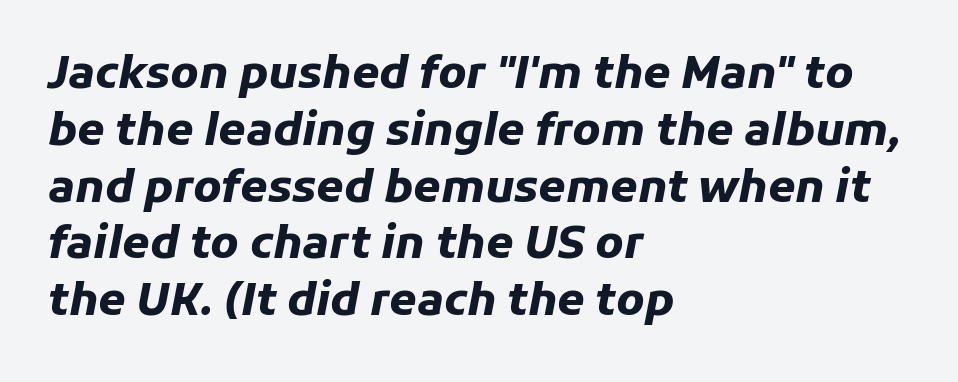
The image shows 44 px heavy type, italic (leaning right); set left-aligned, normal line spacing (1.29x), normal letter spacing, not underlined; low stroke contrast and a medium x-height.
